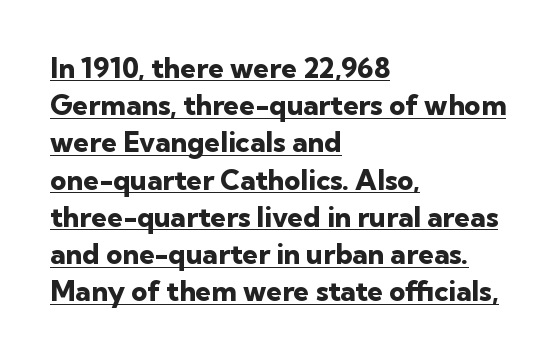
Note the varied advance widths — an 'i' is clearly narrower than an 'm'. The passage is arranged the way most books set body copy — flush left. In terms of weight, the rendering is a true, heavy bold. This is roman type, the default non-slanted kind.
